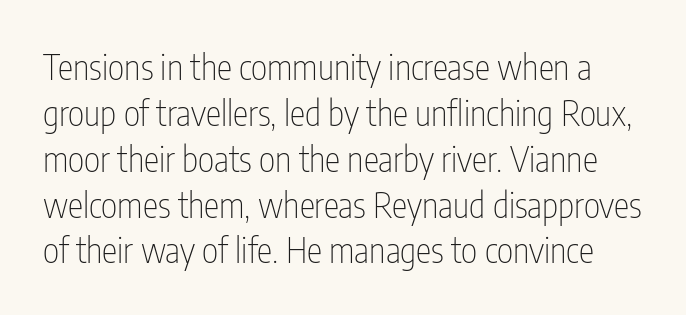
{"serif": "no", "italic": "no", "bold": "no", "weight": "thin", "width": "condensed", "stroke_contrast": "low", "x_height": "medium", "monospaced": "no", "underline": "no", "line_spacing": "normal", "line_spacing_ratio": 1.31, "letter_spacing": "normal", "letter_spacing_em": 0.0, "glyph_px": 35}
